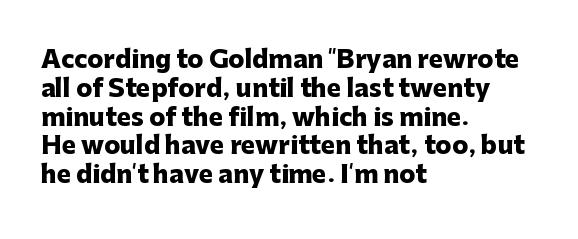
A classic flush-left, rag-right setting is used for this passage. Plenty of ink on the page — the face is bold. A typesetter would mark this as roman, not italic. In terms of letterspacing, this is plain default setting. The zone under the glyphs is completely vacant.
